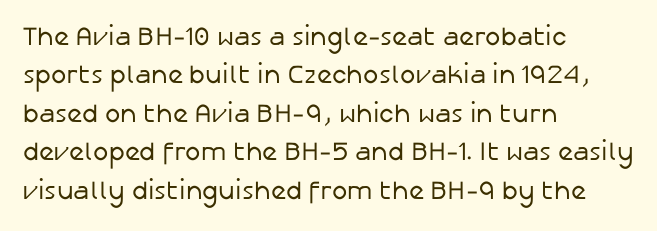
Leftover space on each line is placed entirely after the last word. The font sits on the lighter half of the weight spectrum, regular included. Here the glyphs are tracked normally, forming tight word shapes. Evenly set lines give the paragraph a standard silhouette. The area under the type is left untouched. The letters stand upright; this is a roman face.
